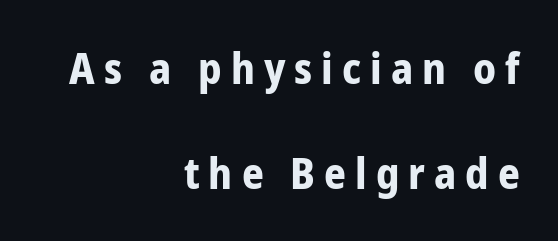
Q: Is the text bold? A: Yes.
Q: Is the text italic (slanted)? A: No, it is upright.
Q: Is the typeface a serif or a sans-serif typeface? A: Sans-serif.
Q: Is the text underlined? A: No.
Q: How is the paragraph aligned? A: Right-aligned.
Q: Is the spacing between letters normal or unusually wide? A: Unusually wide.
Q: Is the spacing between lines tight, normal or loose? A: Loose.
Q: Width (condensed, normal, or wide)? A: Condensed.
Q: Stroke contrast? A: Low.
Q: x-height? A: Medium.
Q: Monospaced? A: No.
